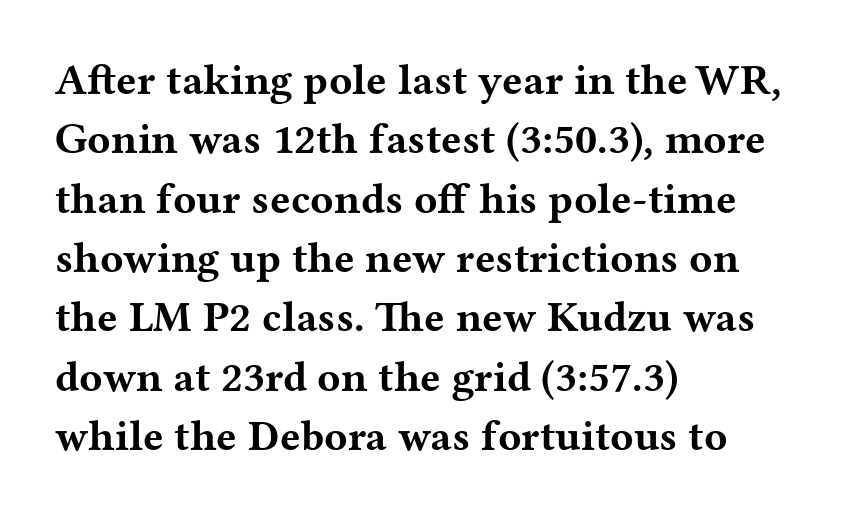
The image shows 43 px bold, wide serif type, upright; set left-aligned, normal line spacing (1.38x), normal letter spacing, not underlined; medium stroke contrast and a medium x-height.
